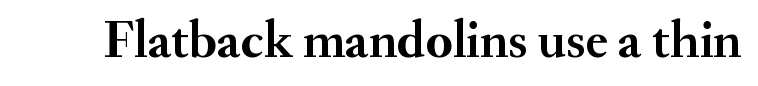
The rendering uses natural spacing where letterforms have individual widths. In terms of weight, the rendering is a true, heavy bold. Letter spacing: default. The font family rendered here belongs to the serif group.
